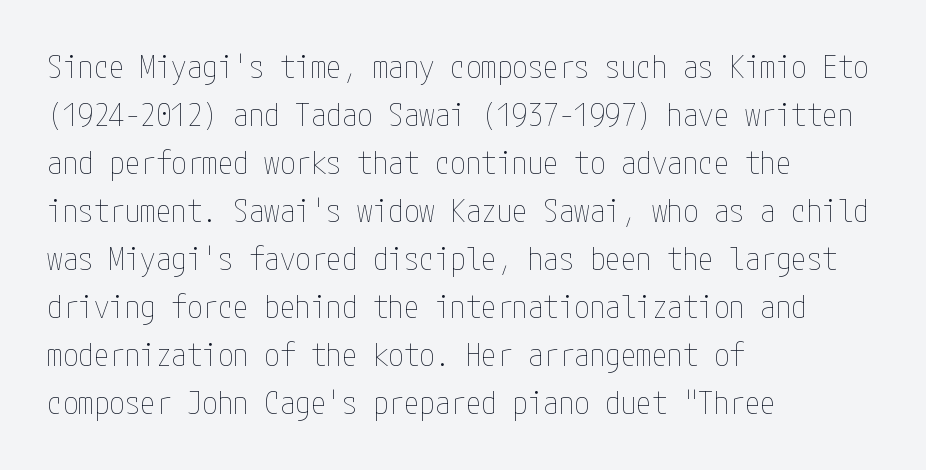
Q: Is the text bold? A: No.
Q: Is the text italic (slanted)? A: No, it is upright.
Q: Is the text underlined? A: No.
Q: How is the paragraph aligned? A: Left-aligned.
Q: Is the spacing between letters normal or unusually wide? A: Normal.
Q: Is the spacing between lines tight, normal or loose? A: Normal.
Q: Width (condensed, normal, or wide)? A: Condensed.
Q: Stroke contrast? A: Low.
Q: x-height? A: Medium.
